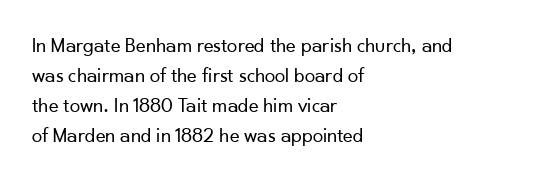
Compared with typical body copy, the letter spacing here is the same. The text block is weighted toward the left margin, trailing off unevenly rightward. The foot of each line stays bare and open. Evenly set lines give the paragraph a standard silhouette. Stroke thickness stays within the range of a standard reading face or lighter.
